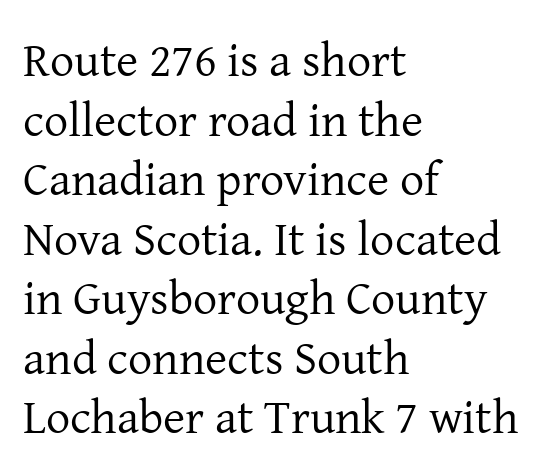
The image shows 48 px regular-weight serif type, upright; set left-aligned, line spacing 1.24x, normal letter spacing, not underlined; low stroke contrast and a medium x-height.
